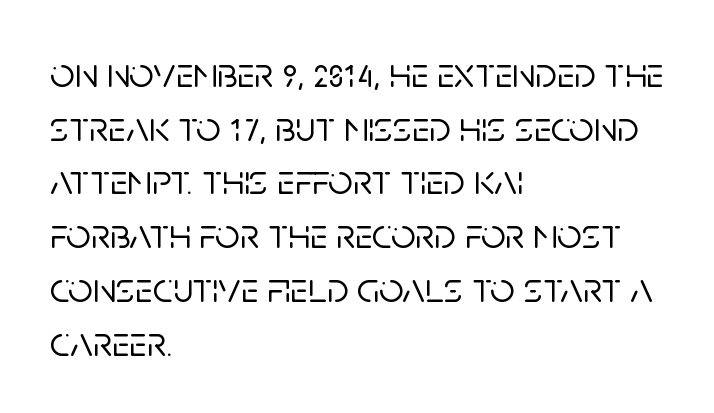
The image shows 43 px sans-serif type, upright; set left-aligned, normal line spacing (1.25x), normal letter spacing, not underlined; low stroke contrast and a large x-height.
